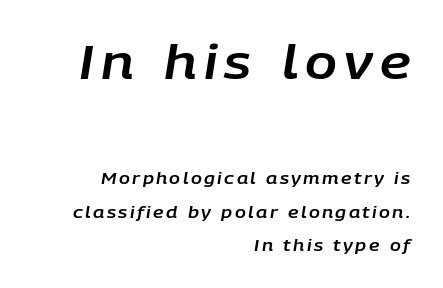
Q: Is the text italic (slanted)? A: Yes, it leans right by about 9 degrees.
Q: Is the text underlined? A: No.
Q: How is the paragraph aligned? A: Right-aligned.
Q: Is the spacing between lines tight, normal or loose? A: Loose.
Q: Which block of text is set in a larger size, the first (top) or the second (bottom)? A: The first (top) one.
Q: Width (condensed, normal, or wide)? A: Normal.
Q: Stroke contrast? A: Low.
Q: x-height? A: Large.
Q: Monospaced? A: No.
